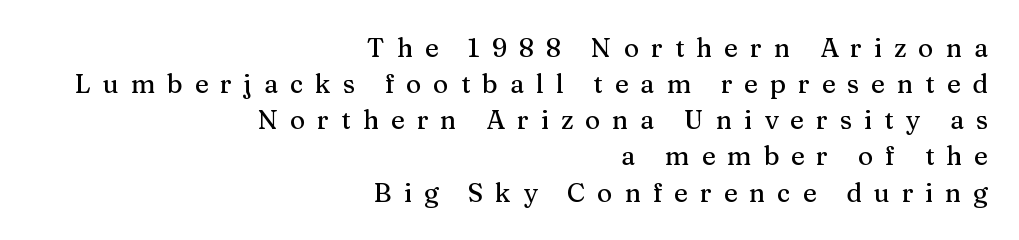
{"italic": "no", "underline": "no", "align": "right", "line_spacing": "normal", "line_spacing_ratio": 1.39, "letter_spacing": "wide", "letter_spacing_em": 0.46, "glyph_px": 26}
